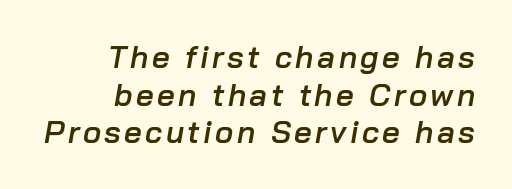
Q: Is the text bold? A: Semi-bold.
Q: Is the text italic (slanted)? A: Yes, it leans right by about 10 degrees.
Q: Is the text underlined? A: No.
Q: How is the paragraph aligned? A: Right-aligned.
Q: Width (condensed, normal, or wide)? A: Normal.
Q: Stroke contrast? A: Low.
Q: x-height? A: Medium.
Q: Monospaced? A: No.
